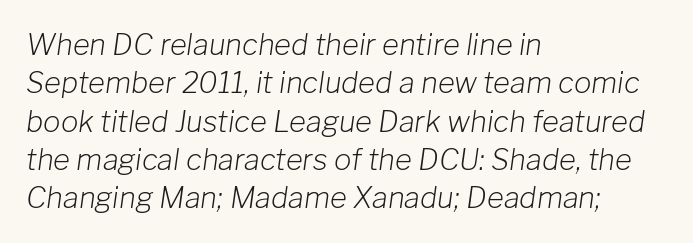
Q: Is the text bold? A: No.
Q: Is the text italic (slanted)? A: Yes, it leans right by about 8 degrees.
Q: Is the text underlined? A: No.
Q: How is the paragraph aligned? A: Left-aligned.
Q: Is the spacing between letters normal or unusually wide? A: Normal.
Q: Is the spacing between lines tight, normal or loose? A: Normal.
Q: Width (condensed, normal, or wide)? A: Normal.
Q: Stroke contrast? A: Low.
Q: x-height? A: Medium.
Q: Monospaced? A: No.
